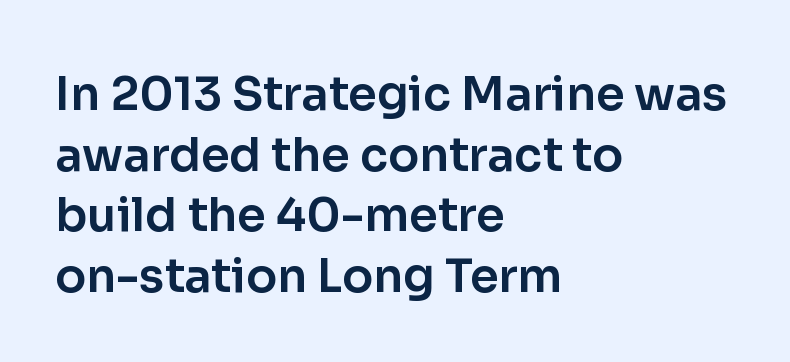
In terms of letterspacing, this is plain default setting. Horizontal bands of white between lines are of average thickness. This sample has the flowing, uneven cadence of proportional lettering. Glance below the letters and you will spot only blank space.
